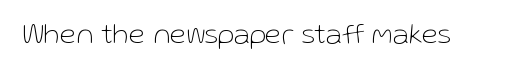
Q: Is the text bold? A: No.
Q: Is the text italic (slanted)? A: No, it is upright.
Q: Is the typeface a serif or a sans-serif typeface? A: Sans-serif.
Q: Is the text underlined? A: No.
Q: Is the spacing between letters normal or unusually wide? A: Normal.
Q: Width (condensed, normal, or wide)? A: Normal.
Q: Stroke contrast? A: Low.
Q: x-height? A: Medium.
Q: Monospaced? A: No.
